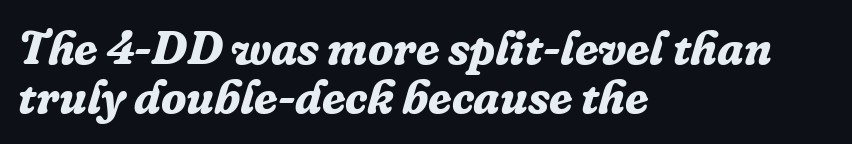
{"serif": "yes", "italic": "yes", "lean": "right", "slant_degrees": 16, "bold": "yes", "weight": "bold", "width": "normal", "stroke_contrast": "low", "x_height": "medium", "monospaced": "no", "underline": "no", "align": "left", "line_spacing": "tight", "line_spacing_ratio": 1.05, "letter_spacing": "normal", "letter_spacing_em": 0.0, "glyph_px": 47}
